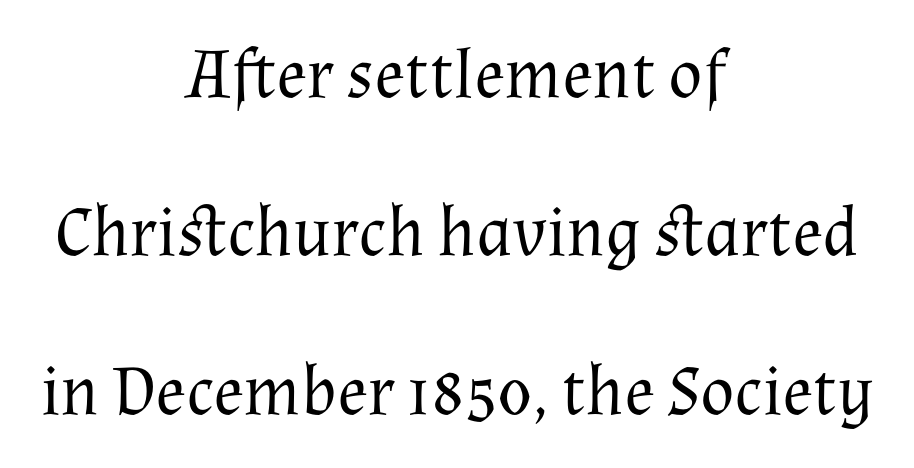
Q: Is the text bold? A: No.
Q: Is the text italic (slanted)? A: No, it is upright.
Q: Is the typeface a serif or a sans-serif typeface? A: Serif.
Q: Is the text underlined? A: No.
Q: How is the paragraph aligned? A: Centered.
Q: Is the spacing between letters normal or unusually wide? A: Normal.
Q: Is the spacing between lines tight, normal or loose? A: Loose.
Q: Width (condensed, normal, or wide)? A: Normal.
Q: Stroke contrast? A: Medium.
Q: x-height? A: Medium.
Q: Monospaced? A: No.
